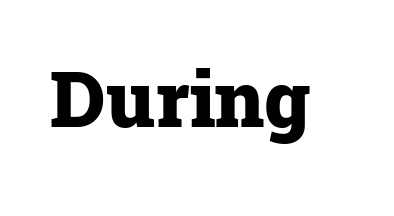
Q: Is the text bold? A: Yes.
Q: Is the text italic (slanted)? A: No, it is upright.
Q: Is the typeface a serif or a sans-serif typeface? A: Serif.
Q: Is the text underlined? A: No.
Q: Is the spacing between letters normal or unusually wide? A: Normal.
Q: Width (condensed, normal, or wide)? A: Normal.
Q: Stroke contrast? A: Low.
Q: x-height? A: Medium.
Q: Monospaced? A: No.
